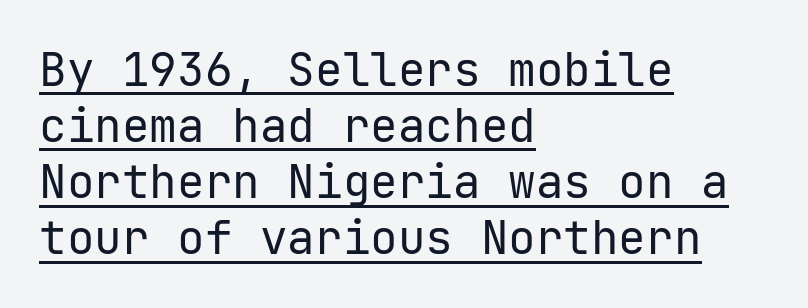
{"serif": "no", "italic": "no", "bold": "no", "weight": "regular", "width": "normal", "stroke_contrast": "low", "x_height": "medium", "underline": "yes", "align": "left", "line_spacing_ratio": 1.22, "letter_spacing": "normal", "letter_spacing_em": 0.0, "glyph_px": 46}
